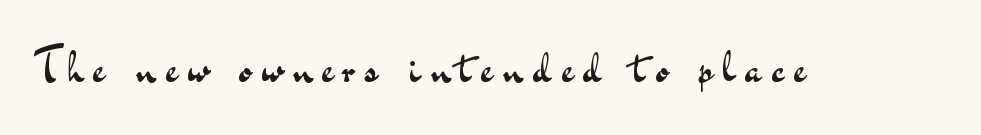
A clean baseline with only descenders dipping below it. Think of a printed novel: that variable character pitch is what you see here. Observe the wide spacing: letters keep a clear distance from each other. No heavy texture on the line: the type isn't bold.
